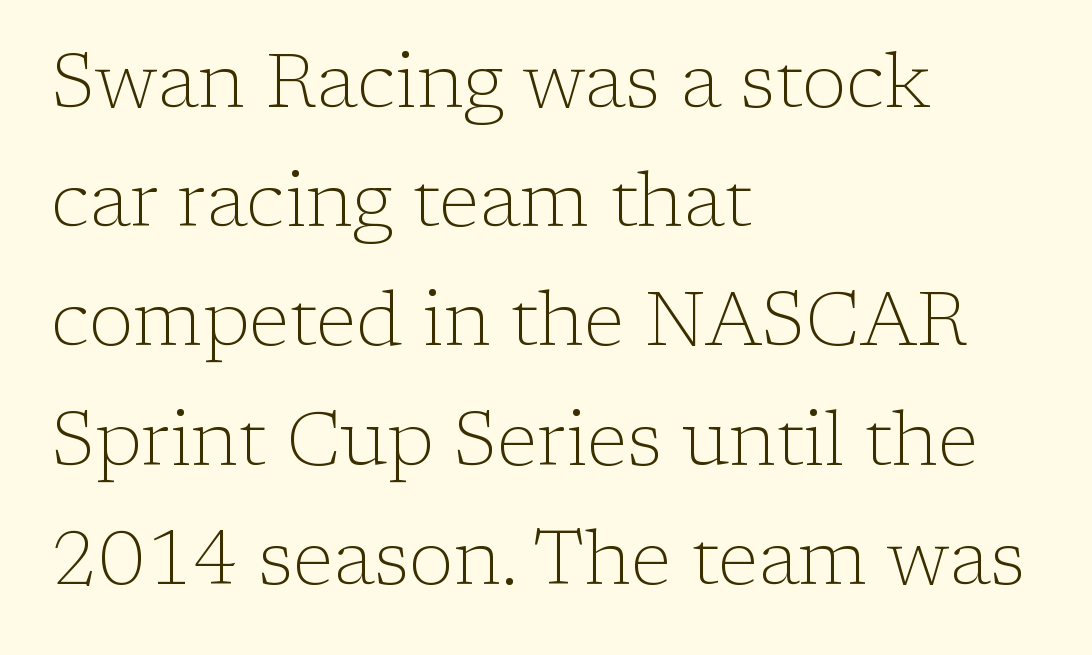
These lines are composed in type with serifs. Each word holds together tightly as a unit, with standard inter-letter gaps. You could not count columns in this text — the font is proportionally spaced. Rendered with straight, roman letterforms. Line starts are locked; line ends wander.
